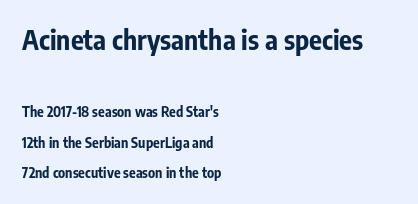
{"italic": "no", "bold": "yes", "underline": "no", "align": "left", "line_spacing": "loose", "line_spacing_ratio": 2.17, "letter_spacing": "normal", "letter_spacing_em": 0.0, "larger_block": "first", "size_ratio": 1.93, "glyph_px": 27}
